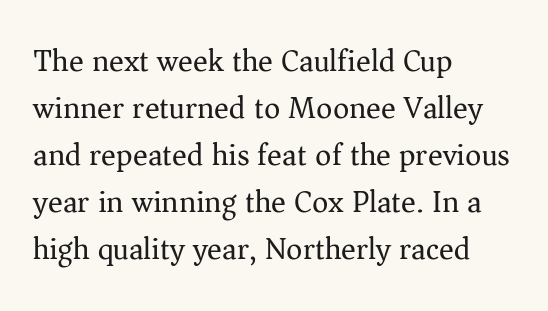
You could not count columns in this text — the font is proportionally spaced. The foot of each line stays bare and open. Notice how the stems are strictly vertical — no italics here. Stroke terminals: seriffed. Vertically, the passage feels balanced, rows spaced as you'd expect. This sample uses plain, unmodified letter spacing.
